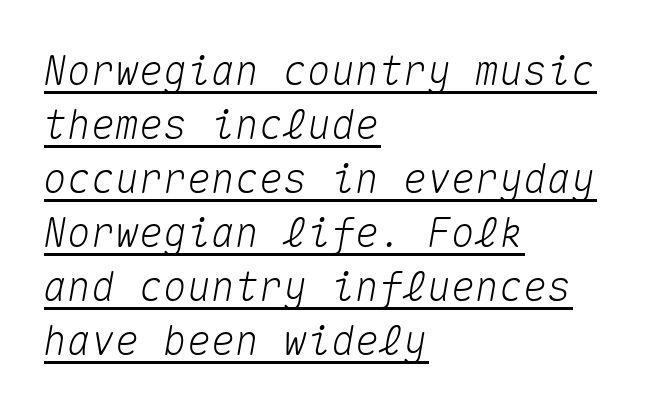
Is this a fixed-width face? Yes — each glyph sits in an identical cell. There's an unmistakable incline to the writing here. What stands out about the letter spacing? Nothing — it is the standard amount. The setting favours the left margin, as ordinary paragraphs usually do. Quick note: underline on. Regular leading.
